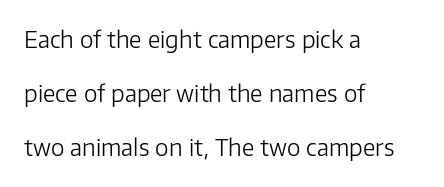
Decoration check: the copy has no underline. The tracking reads as untouched default to a designer's eye. Left-aligned paragraph, ragged on the right. This sample uses an upright cut, with every glyph sitting square on the baseline. No heavy texture on the line: the type isn't bold. Successive baselines arrive slowly, with a big drop between each.
